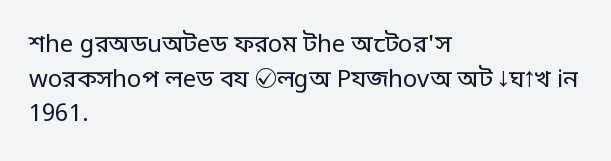
Q: Is the text bold? A: No.
Q: Is the text italic (slanted)? A: No, it is upright.
Q: Is the text underlined? A: No.
Q: How is the paragraph aligned? A: Left-aligned.
Q: Is the spacing between letters normal or unusually wide? A: Normal.
Q: Is the spacing between lines tight, normal or loose? A: Normal.
